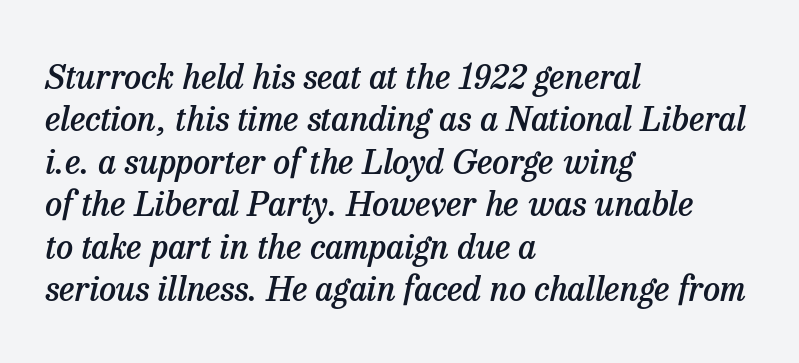
The image shows 34 px semibold serif type, italic (leaning right); set left-aligned, normal line spacing (1.25x), normal letter spacing, not underlined; low stroke contrast and a medium x-height.
